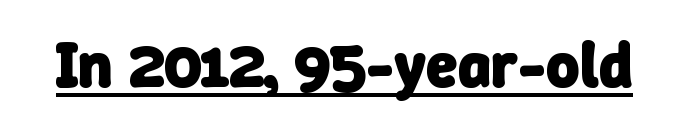
The image shows 64 px heavy sans-serif type; set normal letter spacing, underlined; low stroke contrast and a medium x-height.
